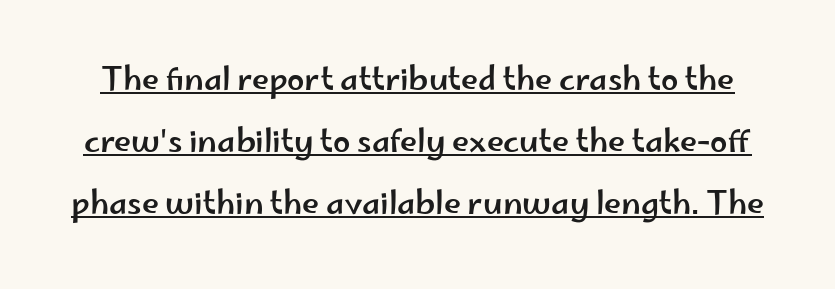
The image shows 31 px wide sans-serif type, upright; set loose line spacing (2.0x), normal letter spacing, underlined; low stroke contrast and a small x-height.
